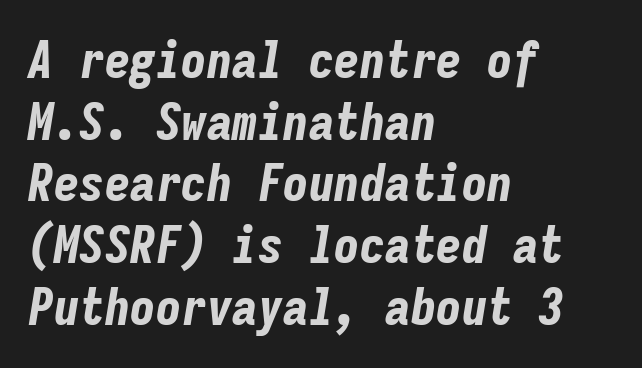
{"italic": "yes", "lean": "right", "slant_degrees": 9, "bold": "yes", "weight": "bold", "width": "condensed", "stroke_contrast": "low", "x_height": "medium", "monospaced": "yes", "underline": "no", "align": "left", "line_spacing_ratio": 1.21, "letter_spacing": "normal", "letter_spacing_em": 0.0, "glyph_px": 51}
